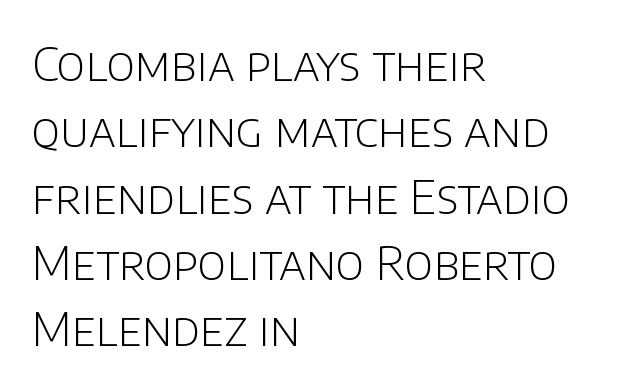
Q: Is the text bold? A: No.
Q: Is the text italic (slanted)? A: No, it is upright.
Q: Is the typeface a serif or a sans-serif typeface? A: Sans-serif.
Q: Is the text underlined? A: No.
Q: How is the paragraph aligned? A: Left-aligned.
Q: Is the spacing between letters normal or unusually wide? A: Normal.
Q: Is the spacing between lines tight, normal or loose? A: Normal.
Q: Width (condensed, normal, or wide)? A: Normal.
Q: Stroke contrast? A: Low.
Q: x-height? A: Large.
Q: Monospaced? A: No.
